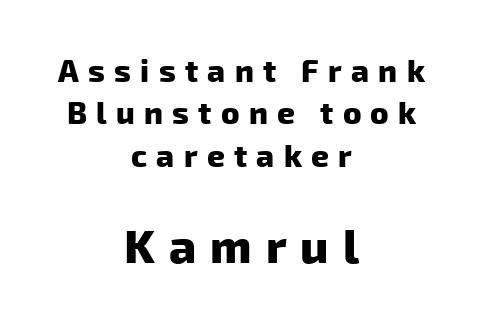
Each new line begins a customary step beneath the previous one. The baseline area is clear. A sans-serif font was chosen for this passage. Pretty heavy lettering here — definitely bold. Larger block? The one below; the one above is distinctly smaller.
